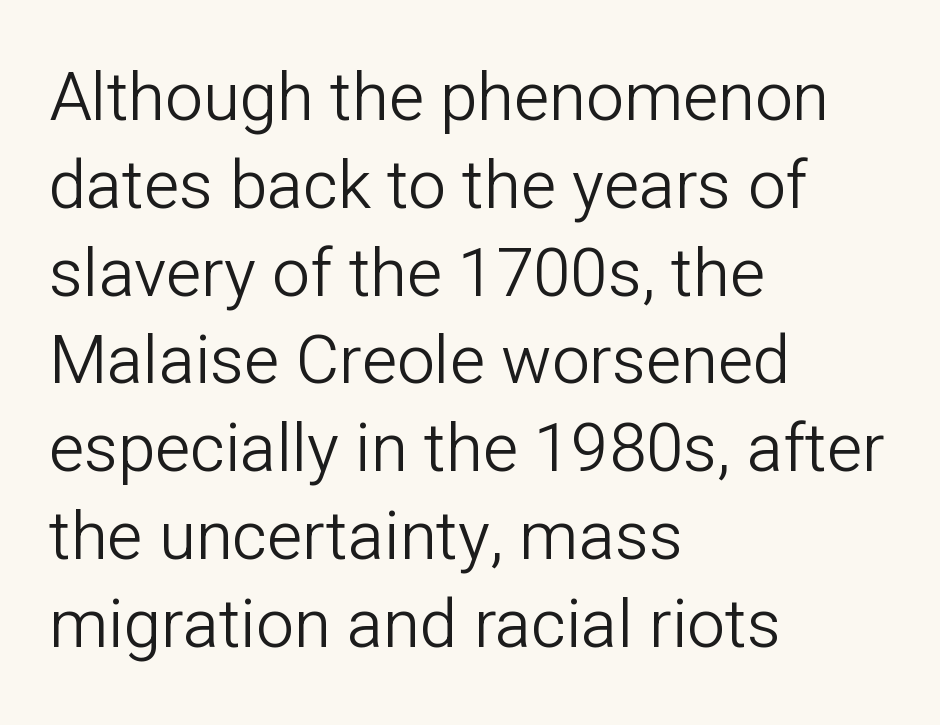
{"serif": "no", "italic": "no", "bold": "no", "weight": "light", "width": "normal", "stroke_contrast": "low", "x_height": "medium", "monospaced": "no", "underline": "no", "align": "left", "line_spacing": "normal", "line_spacing_ratio": 1.31, "letter_spacing": "normal", "letter_spacing_em": 0.0, "glyph_px": 67}
